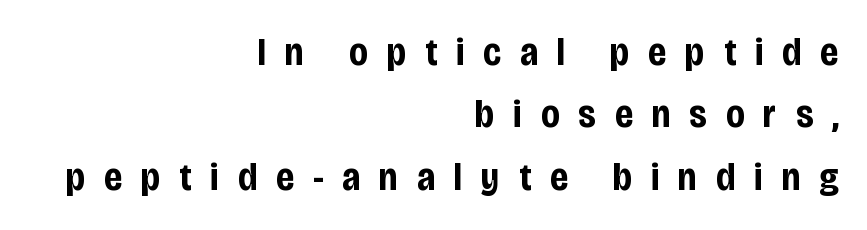
The gap between lines stays unmarked. Someone cranked the tracking dial way up on this one. This rendering employs a face without finishing strokes, i.e., a sans-serif. Character widths vary here, with narrow letters taking less room than wide ones. The characters look thick and weighty, a clear bold.
